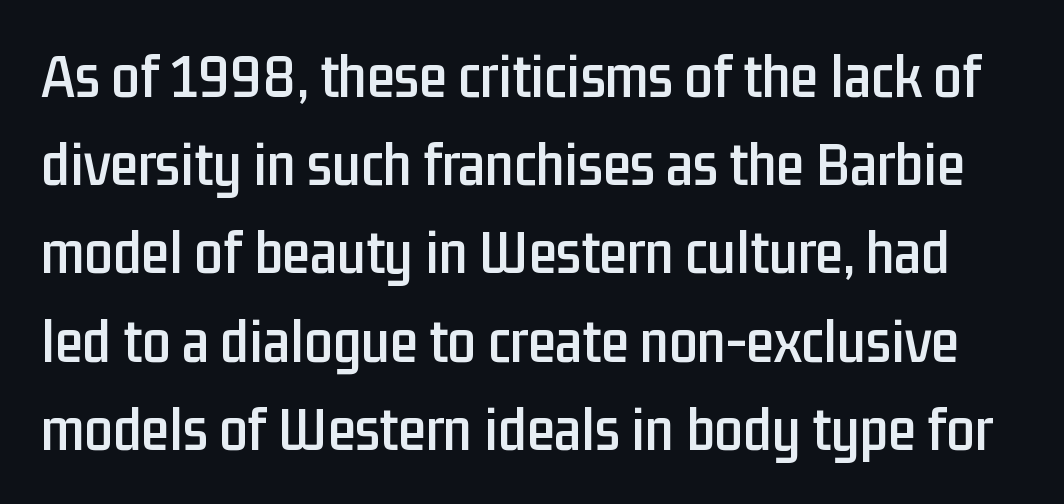
Designer's note — italics off, roman on. Short note: letters normally spaced. The face used here is proportionally spaced, like ordinary book or web type. The space beneath each line is pristine and unruled.
